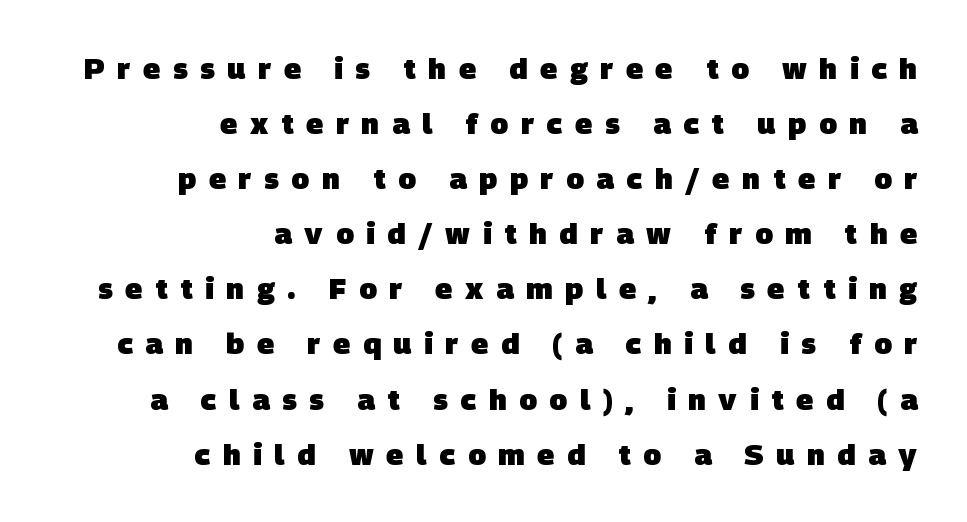
Anything drawn beneath the words? Only blank space. Varying glyph widths throughout — classic text-font behaviour. The designer dialed line spacing up above the default. Leftover space on each line is placed entirely before the opening word.
